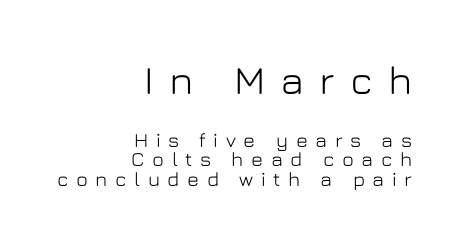
{"serif": "no", "italic": "no", "width": "normal", "stroke_contrast": "low", "x_height": "medium", "monospaced": "no", "underline": "no", "align": "right", "line_spacing": "tight", "line_spacing_ratio": 0.99, "letter_spacing": "wide", "letter_spacing_em": 0.38, "larger_block": "first", "size_ratio": 2.0, "glyph_px": 40}
